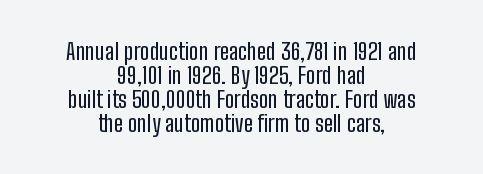
{"italic": "no", "underline": "no", "align": "center", "line_spacing": "tight", "line_spacing_ratio": 1.04, "letter_spacing": "normal", "letter_spacing_em": 0.0, "glyph_px": 23}
